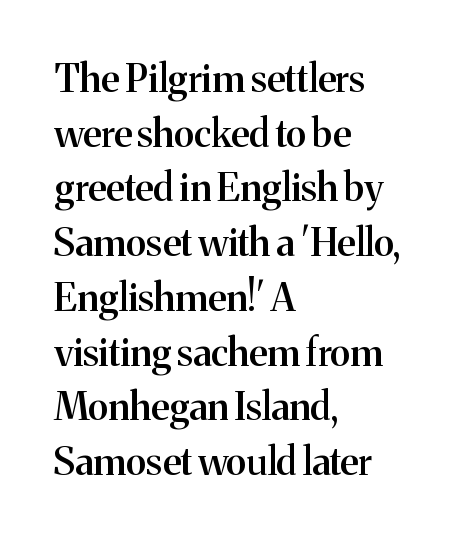
{"serif": "yes", "italic": "no", "bold": "semi", "weight": "semibold", "width": "normal", "stroke_contrast": "medium", "x_height": "medium", "monospaced": "no", "underline": "no", "align": "left", "line_spacing": "normal", "line_spacing_ratio": 1.44, "letter_spacing": "normal", "letter_spacing_em": 0.0, "glyph_px": 38}
